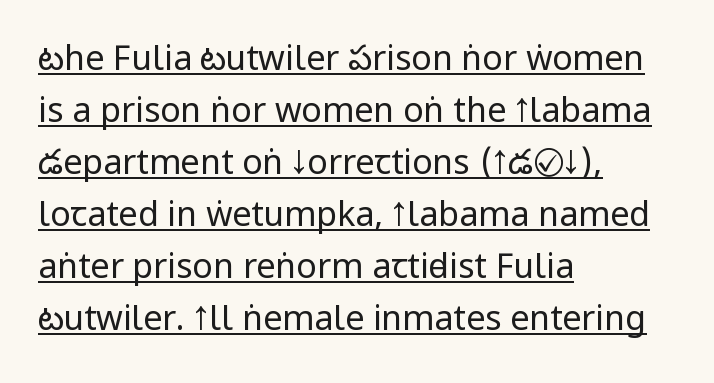
{"serif": "no", "italic": "no", "bold": "no", "weight": "regular", "width": "condensed", "stroke_contrast": "low", "x_height": "large", "monospaced": "no", "underline": "yes", "align": "left", "line_spacing": "normal", "line_spacing_ratio": 1.53, "letter_spacing": "normal", "letter_spacing_em": 0.0, "glyph_px": 34}
